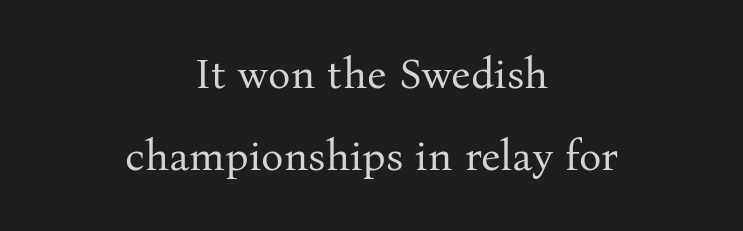
Spacing verdict: proportional, widths tailored to each character. Each word holds together tightly as a unit, with standard inter-letter gaps. Yep, those are serifs on the letters. Reading down the block, each line starts at a different indent, mirrored at its end.
